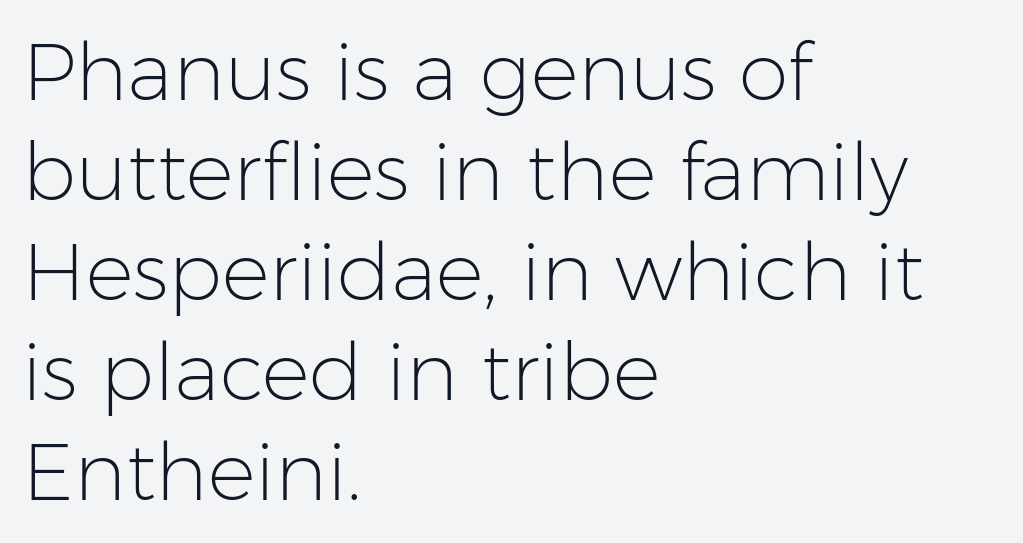
The image shows 80 px light sans-serif type, upright; set left-aligned, normal line spacing (1.25x), normal letter spacing, not underlined; low stroke contrast and a medium x-height.
